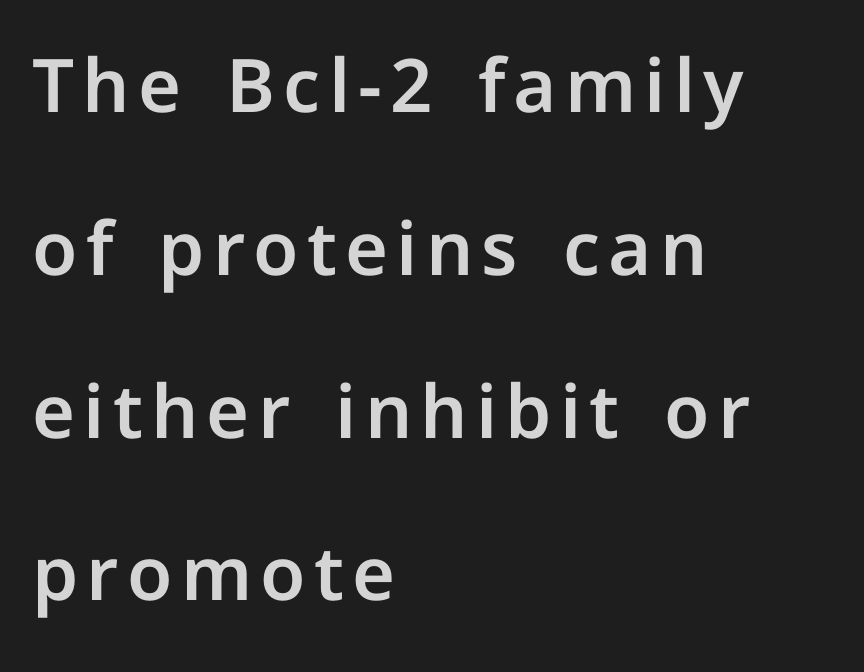
Q: Is the text italic (slanted)? A: No, it is upright.
Q: Is the typeface a serif or a sans-serif typeface? A: Sans-serif.
Q: Is the text underlined? A: No.
Q: How is the paragraph aligned? A: Left-aligned.
Q: Is the spacing between lines tight, normal or loose? A: Loose.
Q: Width (condensed, normal, or wide)? A: Normal.
Q: Stroke contrast? A: Low.
Q: x-height? A: Medium.
Q: Monospaced? A: No.
